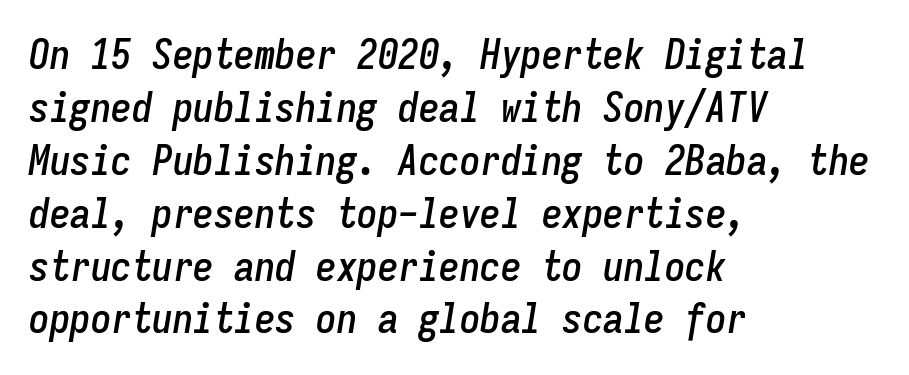
The image shows 41 px condensed type, italic (leaning right), monospaced; set left-aligned, normal line spacing (1.29x), normal letter spacing, not underlined; low stroke contrast and a medium x-height.
